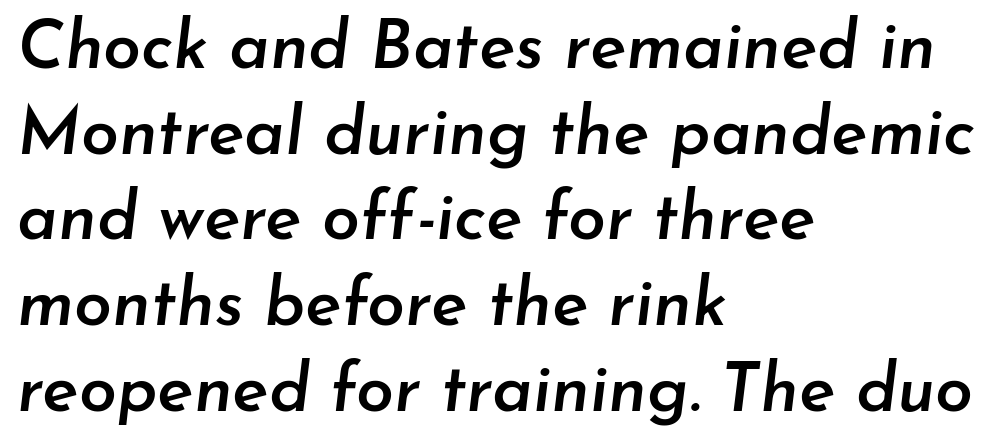
The image shows 68 px semibold type, italic (leaning right); set left-aligned, normal line spacing (1.26x), normal letter spacing, not underlined; low stroke contrast and a small x-height.
